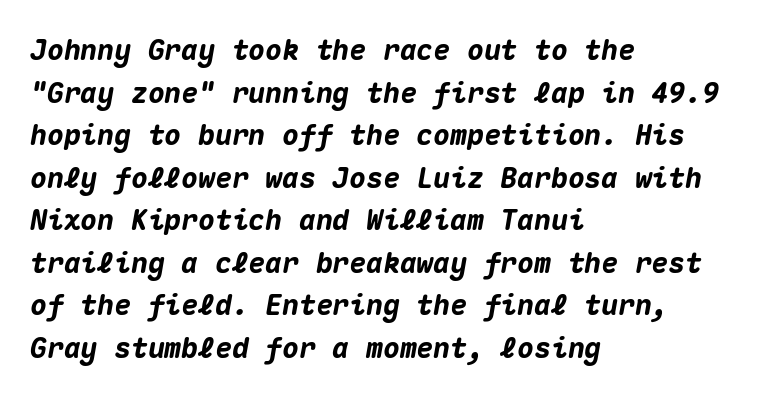
The image shows 28 px heavy type, italic (leaning right), monospaced; set left-aligned, normal line spacing (1.52x), normal letter spacing, not underlined; medium stroke contrast and a medium x-height.
